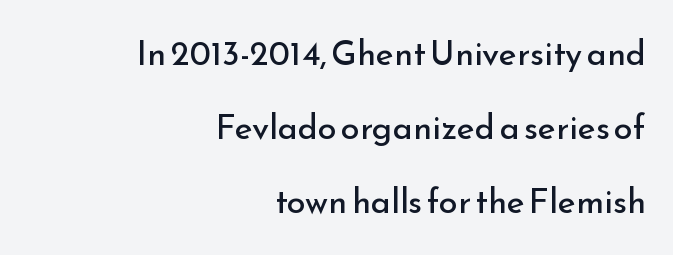
Q: Is the text bold? A: No.
Q: Is the text italic (slanted)? A: No, it is upright.
Q: Is the typeface a serif or a sans-serif typeface? A: Sans-serif.
Q: Is the text underlined? A: No.
Q: How is the paragraph aligned? A: Right-aligned.
Q: Is the spacing between letters normal or unusually wide? A: Normal.
Q: Is the spacing between lines tight, normal or loose? A: Loose.
Q: Width (condensed, normal, or wide)? A: Normal.
Q: Stroke contrast? A: Low.
Q: x-height? A: Small.
Q: Monospaced? A: No.
